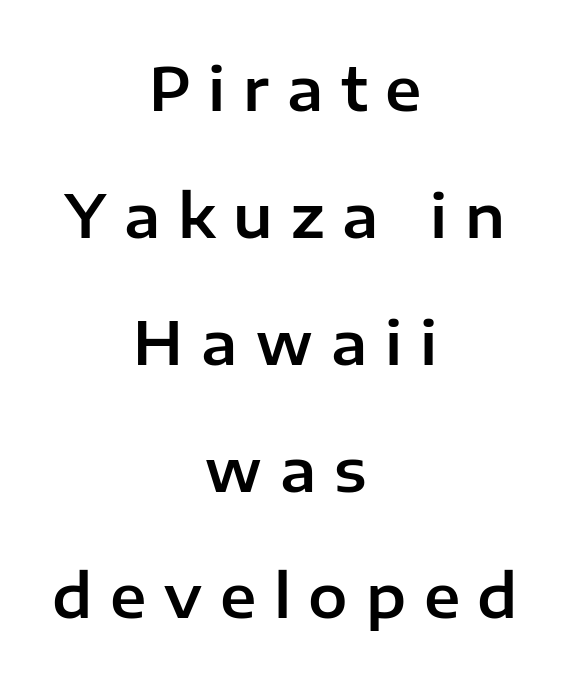
Q: Is the text italic (slanted)? A: No, it is upright.
Q: Is the typeface a serif or a sans-serif typeface? A: Sans-serif.
Q: Is the text underlined? A: No.
Q: How is the paragraph aligned? A: Centered.
Q: Is the spacing between letters normal or unusually wide? A: Unusually wide.
Q: Is the spacing between lines tight, normal or loose? A: Loose.
Q: Width (condensed, normal, or wide)? A: Normal.
Q: Stroke contrast? A: Low.
Q: x-height? A: Medium.
Q: Monospaced? A: No.
